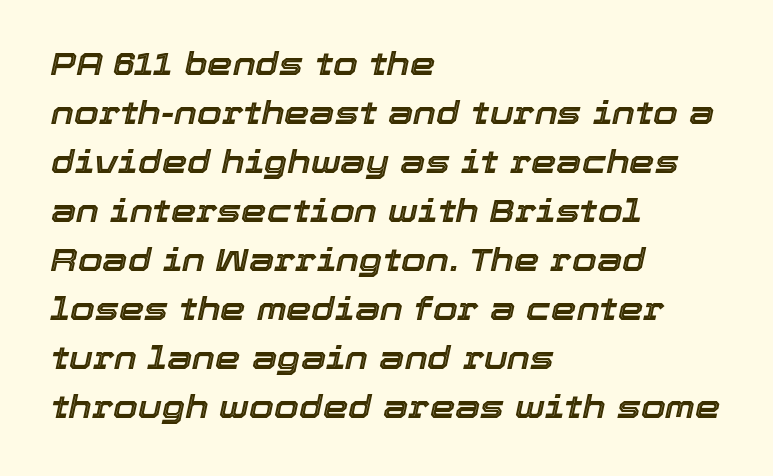
The image shows 32 px text type, italic (leaning right); set left-aligned, normal line spacing (1.53x), normal letter spacing, not underlined; a medium x-height.
